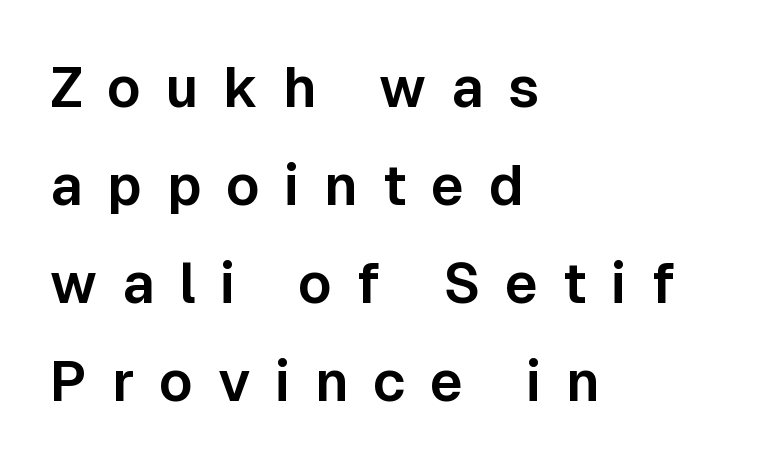
The glyphs in this specimen are sans serif. The rendering inserts visible extra space after every character. The paragraph shown leans on its left margin. Varying glyph widths throughout — classic text-font behaviour. The letters stand straight up with perfectly vertical stems.
